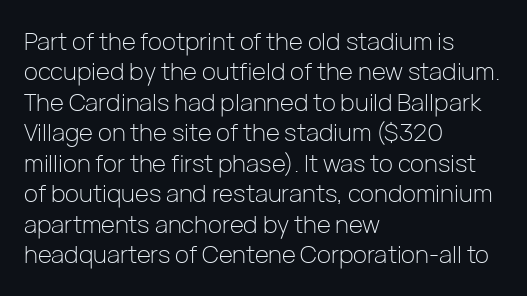
The image shows 24 px text type, upright; set left-aligned, normal line spacing (1.27x), normal letter spacing, not underlined.
